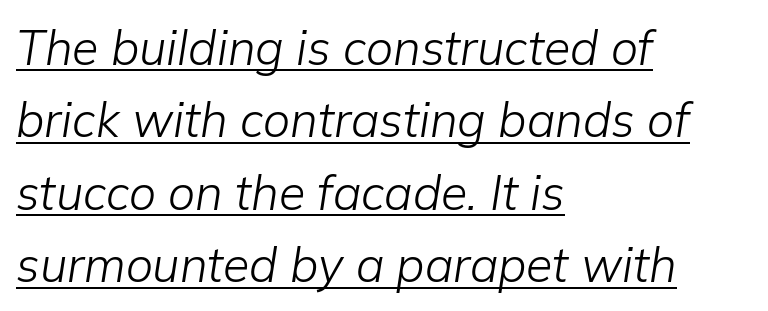
{"italic": "yes", "lean": "right", "slant_degrees": 9, "bold": "no", "weight": "light", "width": "normal", "stroke_contrast": "low", "x_height": "medium", "monospaced": "no", "underline": "yes", "align": "left", "line_spacing": "normal", "line_spacing_ratio": 1.51, "letter_spacing": "normal", "letter_spacing_em": 0.0, "glyph_px": 48}
